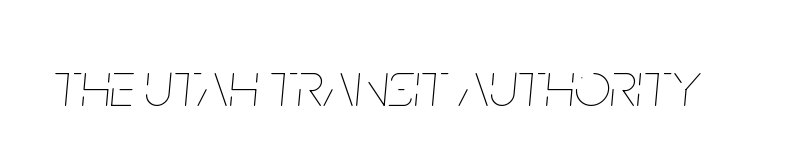
{"italic": "yes", "lean": "right", "slant_degrees": 5, "bold": "no", "weight": "thin", "width": "condensed", "stroke_contrast": "low", "x_height": "large", "monospaced": "no", "underline": "no", "letter_spacing": "normal", "letter_spacing_em": 0.0, "glyph_px": 64}
